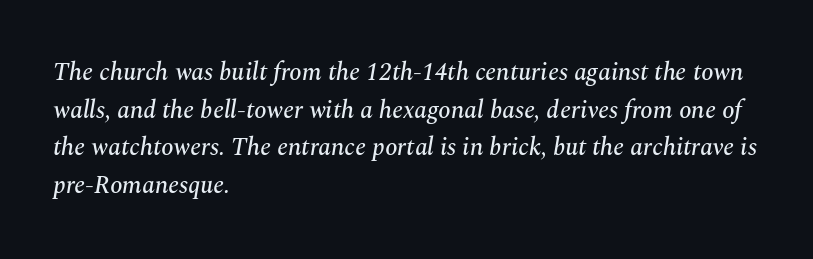
{"italic": "yes", "lean": "right", "slant_degrees": 10, "underline": "no", "align": "left", "line_spacing": "normal", "line_spacing_ratio": 1.51, "letter_spacing": "normal", "letter_spacing_em": 0.0, "glyph_px": 25}
